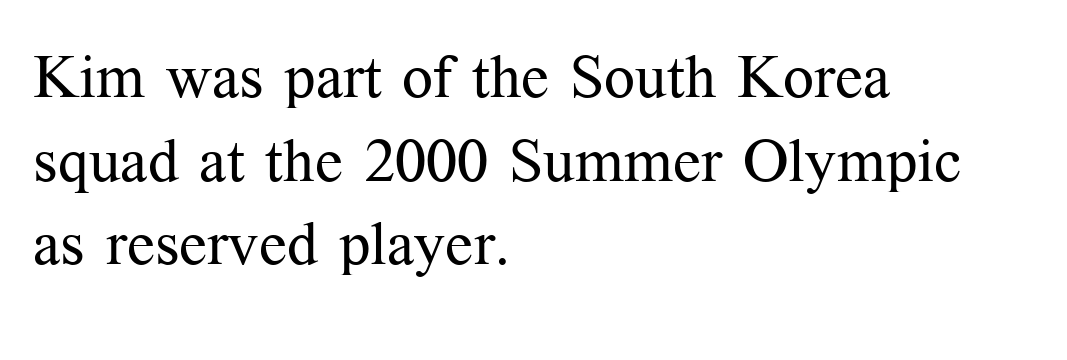
The image shows 61 px regular-weight serif type, upright; set left-aligned, normal line spacing (1.37x), normal letter spacing, not underlined; medium stroke contrast and a medium x-height.
